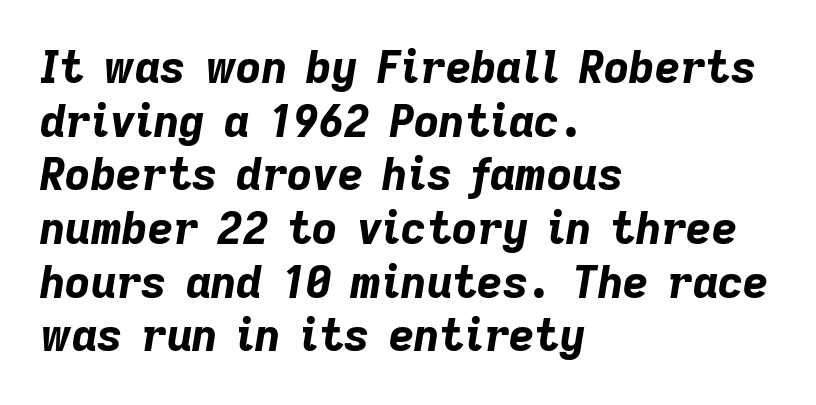
Type without underlining. Quick note: italic. The rendering uses natural spacing where letterforms have individual widths. Compared with an ordinary text face, these strokes are far heavier — a full bold.
